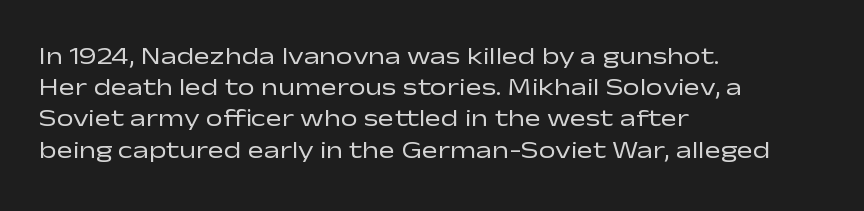
The ragged edge is on the right, which tells us the setting is flush left. The passage shown is not underscored anywhere. These lines were composed using upright roman letters. This sample uses plain, unmodified letter spacing. Reading down the column, the eye jumps a familiar distance to each next line.
